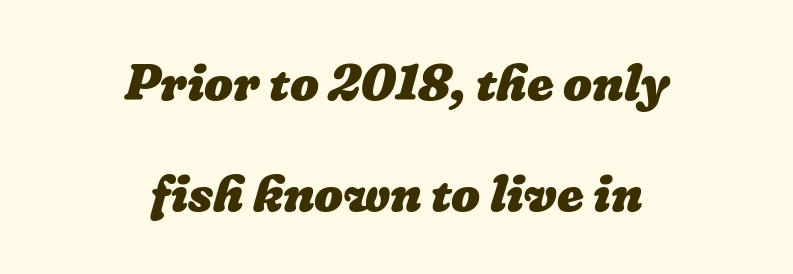
The image shows 51 px heavy type; set centered, loose line spacing (2.17x), normal letter spacing, not underlined; low stroke contrast and a medium x-height.
